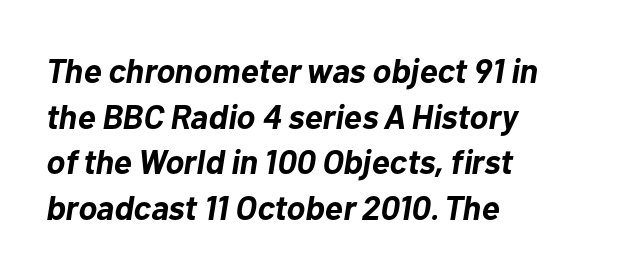
Q: Is the text bold? A: Yes.
Q: Is the text italic (slanted)? A: Yes, it leans right by about 10 degrees.
Q: Is the text underlined? A: No.
Q: How is the paragraph aligned? A: Left-aligned.
Q: Is the spacing between letters normal or unusually wide? A: Normal.
Q: Is the spacing between lines tight, normal or loose? A: Normal.
Q: Width (condensed, normal, or wide)? A: Normal.
Q: Stroke contrast? A: Low.
Q: x-height? A: Medium.
Q: Monospaced? A: No.
